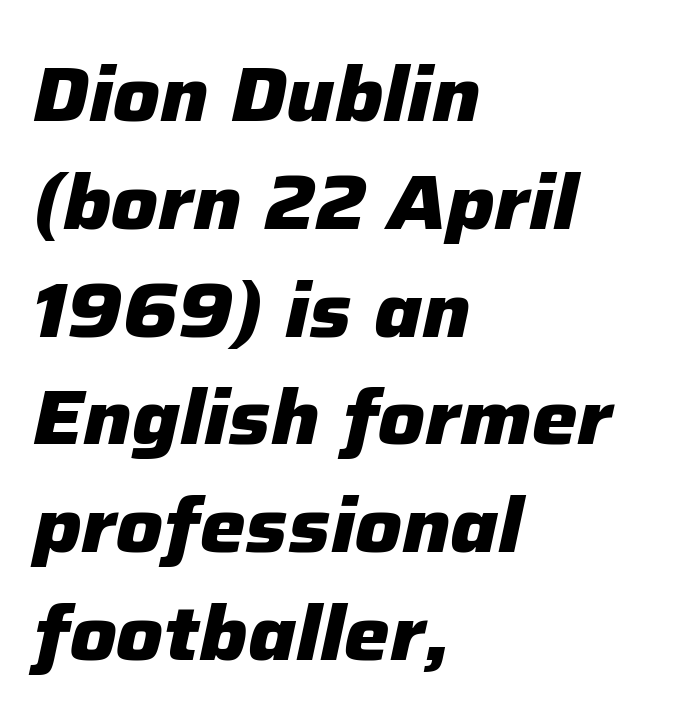
The image shows 77 px heavy type, italic (leaning right); set left-aligned, normal line spacing (1.4x), normal letter spacing, not underlined; low stroke contrast and a medium x-height.
